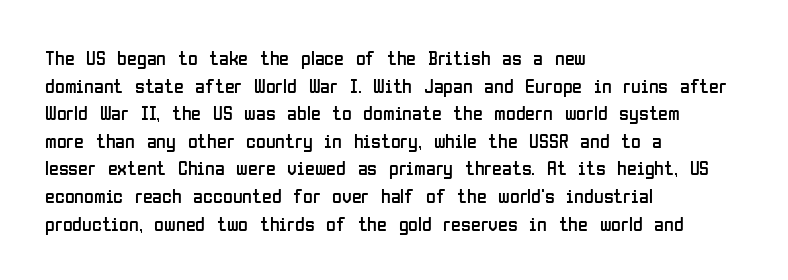
{"italic": "no", "bold": "no", "underline": "no", "align": "left", "line_spacing": "normal", "line_spacing_ratio": 1.38, "letter_spacing": "normal", "letter_spacing_em": 0.0, "glyph_px": 20}
